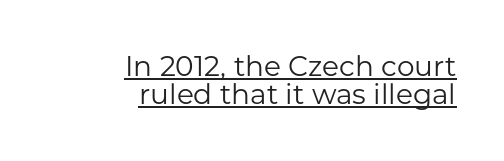
Notice how descenders almost collide with the ascenders below — that's tight leading. Is the stroke heavy? The answer is a plain regular-or-lighter. To sum up the face: it is a sans, with no serifs. Does a line run under the words? Yes, clearly. Layout note: lines flush right. No extra tracking has been applied to these lines.
